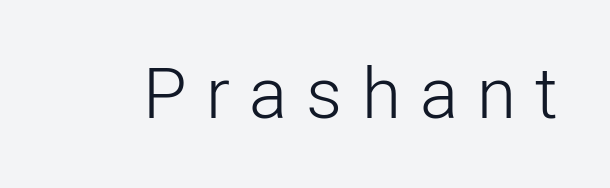
{"serif": "no", "italic": "no", "bold": "no", "weight": "light", "width": "normal", "stroke_contrast": "low", "x_height": "medium", "monospaced": "no", "underline": "no", "letter_spacing": "wide", "letter_spacing_em": 0.27, "glyph_px": 71}
